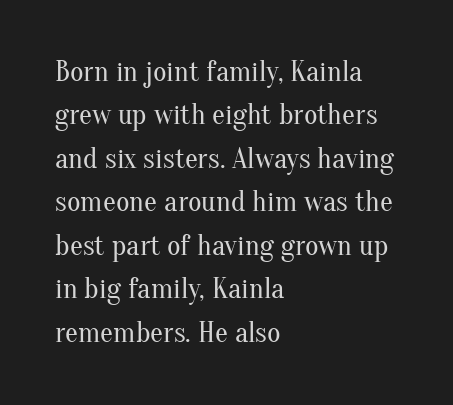
The image shows 29 px regular-weight serif type, upright; set left-aligned, normal line spacing (1.5x), normal letter spacing, not underlined; medium stroke contrast and a small x-height.
